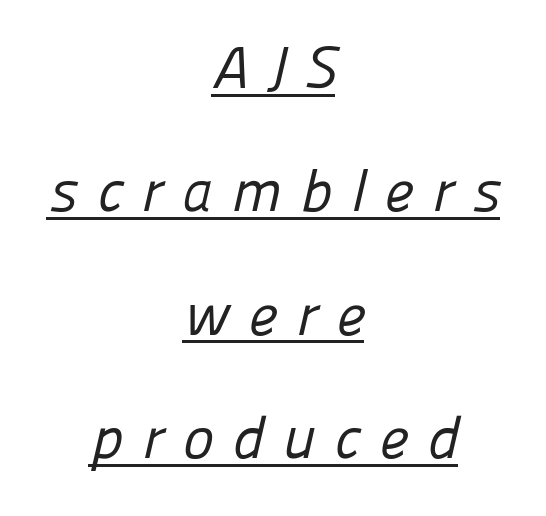
The image shows 59 px regular-weight sans-serif type; set centered, loose line spacing (2.09x), unusually wide letter spacing (+0.32 em), underlined; low stroke contrast and a medium x-height.
